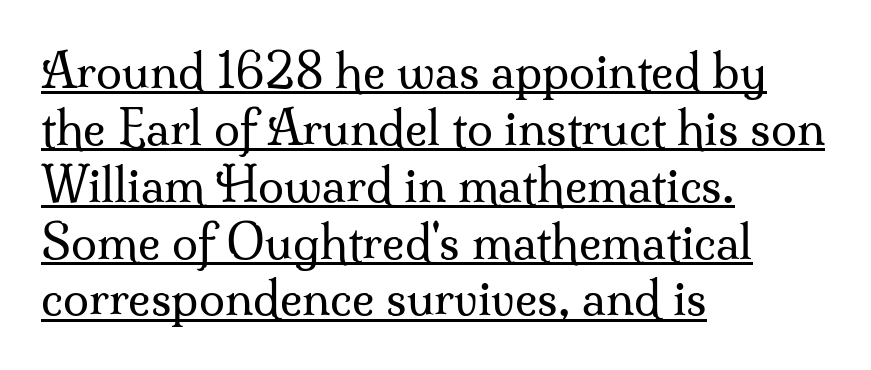
{"serif": "yes", "italic": "no", "bold": "no", "weight": "regular", "width": "normal", "stroke_contrast": "medium", "x_height": "small", "monospaced": "no", "underline": "yes", "align": "left", "line_spacing_ratio": 1.21, "letter_spacing": "normal", "letter_spacing_em": 0.0, "glyph_px": 47}
